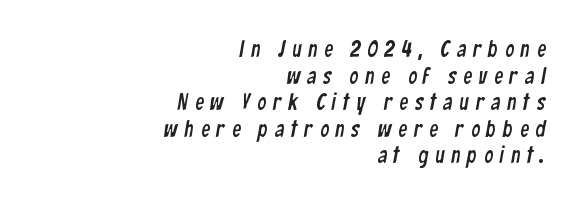
All the whitespace from short lines collects on the left. Nobody drew a line under any word here. There is plenty of visible air inserted between adjacent glyphs.
